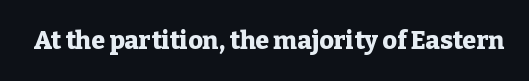
Q: Is the text bold? A: Yes.
Q: Is the text italic (slanted)? A: No, it is upright.
Q: Is the text underlined? A: No.
Q: Is the spacing between letters normal or unusually wide? A: Normal.
